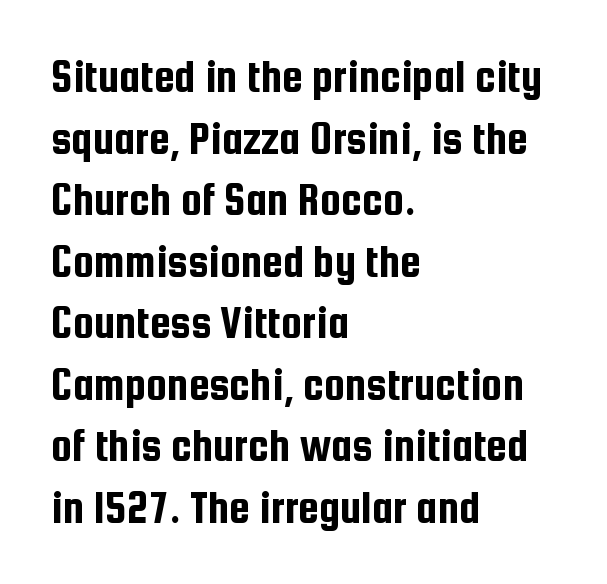
The rendering keeps characters at their native spacing. Only glyphs here, with clear space below each row. Nope, not italic — everything's standing straight. Each letter keeps its own natural width here, so spacing adapts to shape.
